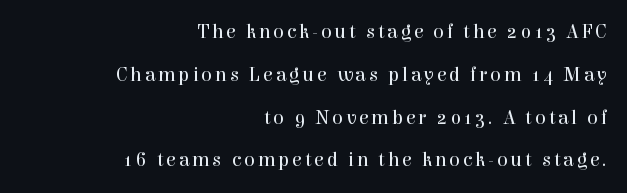
{"italic": "no", "bold": "no", "underline": "no", "align": "right", "line_spacing": "loose", "line_spacing_ratio": 2.14, "glyph_px": 20}
